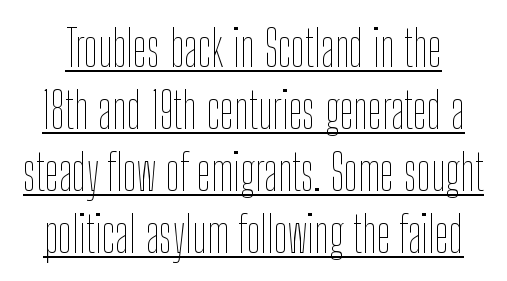
Q: Is the text bold? A: No.
Q: Is the text italic (slanted)? A: No, it is upright.
Q: Is the text underlined? A: Yes.
Q: Is the spacing between letters normal or unusually wide? A: Normal.
Q: Width (condensed, normal, or wide)? A: Condensed.
Q: Stroke contrast? A: Low.
Q: x-height? A: Medium.
Q: Monospaced? A: No.
